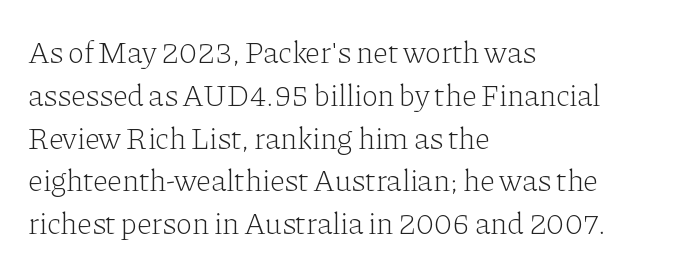
Q: Is the text bold? A: No.
Q: Is the text italic (slanted)? A: No, it is upright.
Q: Is the typeface a serif or a sans-serif typeface? A: Serif.
Q: Is the text underlined? A: No.
Q: How is the paragraph aligned? A: Left-aligned.
Q: Is the spacing between letters normal or unusually wide? A: Normal.
Q: Is the spacing between lines tight, normal or loose? A: Normal.
Q: Width (condensed, normal, or wide)? A: Normal.
Q: Stroke contrast? A: Low.
Q: x-height? A: Medium.
Q: Monospaced? A: No.
